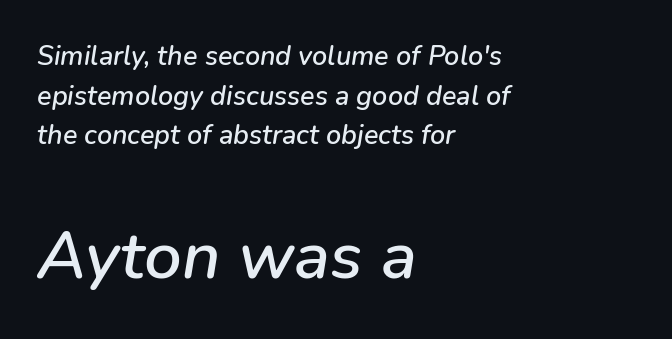
Q: Is the text italic (slanted)? A: Yes, it leans right by about 9 degrees.
Q: Is the text underlined? A: No.
Q: How is the paragraph aligned? A: Left-aligned.
Q: Is the spacing between letters normal or unusually wide? A: Normal.
Q: Is the spacing between lines tight, normal or loose? A: Normal.
Q: Which block of text is set in a larger size, the first (top) or the second (bottom)? A: The second (bottom) one.
Q: Width (condensed, normal, or wide)? A: Normal.
Q: Stroke contrast? A: Low.
Q: x-height? A: Medium.
Q: Monospaced? A: No.
